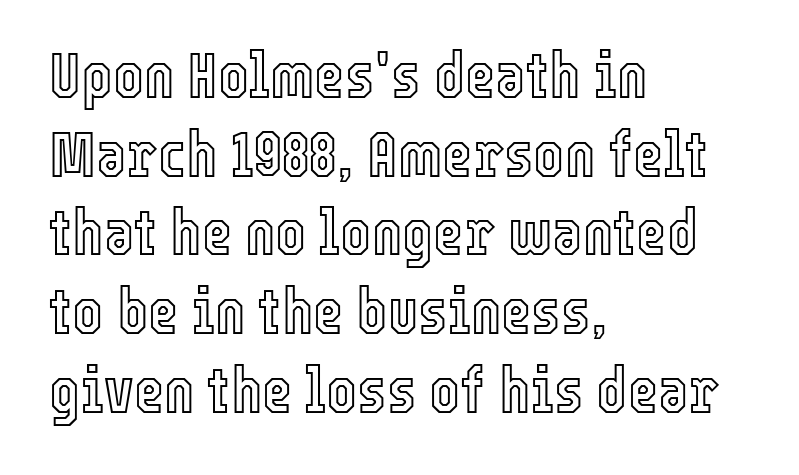
{"italic": "no", "width": "condensed", "x_height": "medium", "monospaced": "no", "underline": "no", "align": "left", "line_spacing_ratio": 1.21, "letter_spacing": "normal", "letter_spacing_em": 0.0, "glyph_px": 65}
